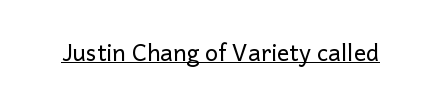
Q: Is the text bold? A: No.
Q: Is the text italic (slanted)? A: No, it is upright.
Q: Is the text underlined? A: Yes.
Q: Is the spacing between letters normal or unusually wide? A: Normal.
